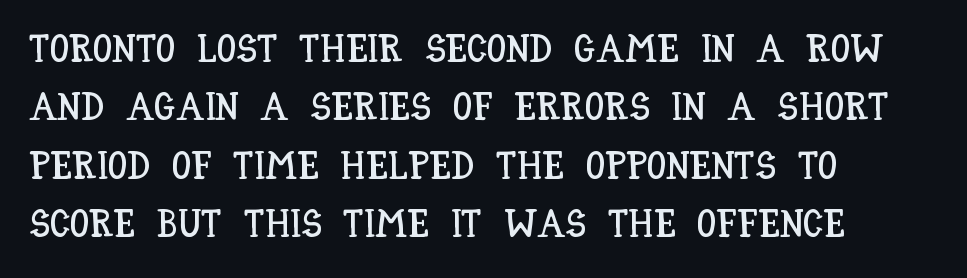
{"italic": "no", "width": "condensed", "stroke_contrast": "low", "x_height": "large", "monospaced": "no", "underline": "no", "align": "left", "line_spacing": "normal", "line_spacing_ratio": 1.5, "letter_spacing": "normal", "letter_spacing_em": 0.0, "glyph_px": 39}
